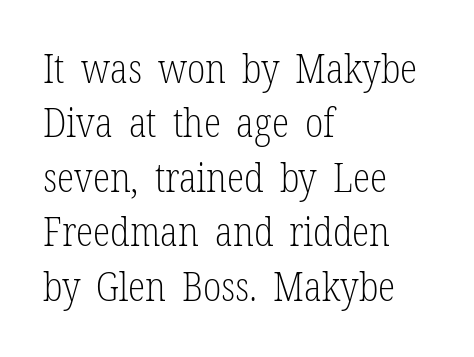
Q: Is the text bold? A: No.
Q: Is the text italic (slanted)? A: No, it is upright.
Q: Is the typeface a serif or a sans-serif typeface? A: Serif.
Q: Is the text underlined? A: No.
Q: How is the paragraph aligned? A: Left-aligned.
Q: Is the spacing between letters normal or unusually wide? A: Normal.
Q: Is the spacing between lines tight, normal or loose? A: Normal.
Q: Width (condensed, normal, or wide)? A: Condensed.
Q: Stroke contrast? A: Low.
Q: x-height? A: Medium.
Q: Monospaced? A: No.
